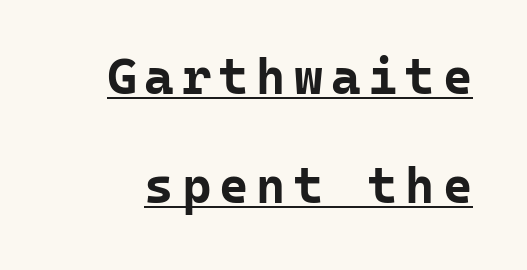
Q: Is the text bold? A: Yes.
Q: Is the text italic (slanted)? A: No, it is upright.
Q: Is the typeface a serif or a sans-serif typeface? A: Sans-serif.
Q: Is the text underlined? A: Yes.
Q: Is the spacing between lines tight, normal or loose? A: Loose.
Q: Width (condensed, normal, or wide)? A: Normal.
Q: Stroke contrast? A: Low.
Q: x-height? A: Medium.
Q: Monospaced? A: Yes.
